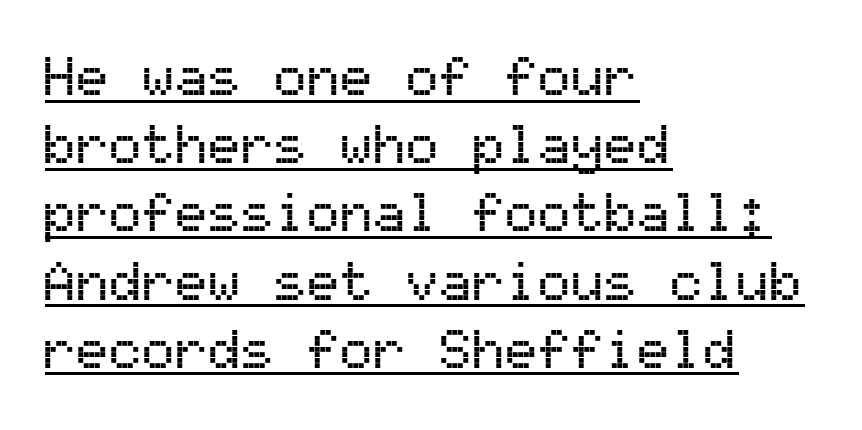
The image shows 55 px sans-serif type, upright, monospaced; set left-aligned, line spacing 1.24x, normal letter spacing, underlined; medium stroke contrast and a medium x-height.
